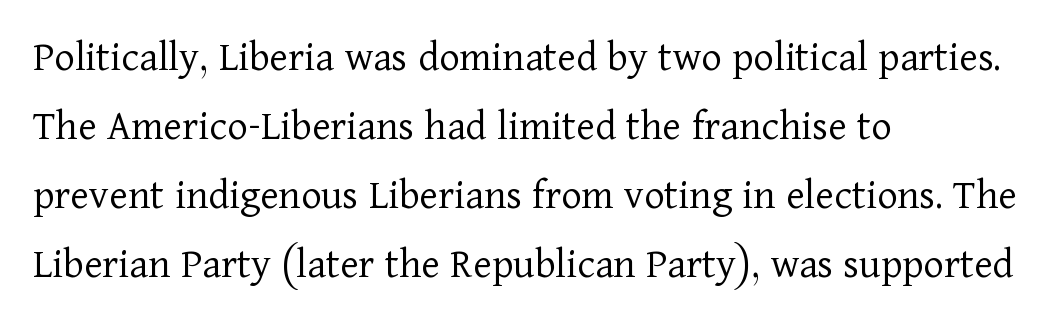
Beneath every word, the page is bare. This rendering employs a face with finishing strokes, i.e., a serif. The type sits square on the baseline with zero lean. Counters stay open thanks to moderate or lighter strokes. Each line starts at the same left margin while the right side varies. The letters advance in unequal steps, a hallmark of proportional type.
